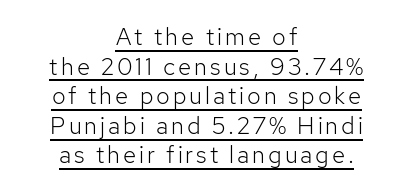
Q: Is the text bold? A: No.
Q: Is the text italic (slanted)? A: No, it is upright.
Q: Is the text underlined? A: Yes.
Q: How is the paragraph aligned? A: Centered.
